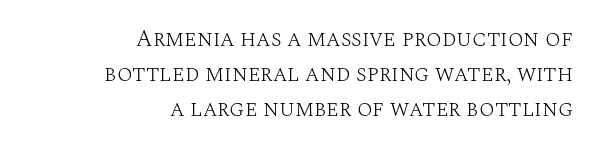
The image shows 23 px text type, upright; set right-aligned, normal line spacing (1.53x), normal letter spacing, not underlined.
